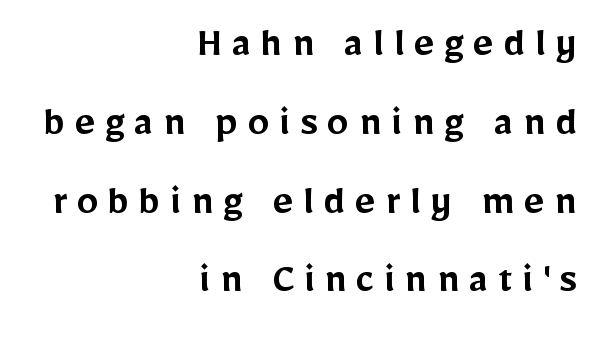
Each word looks stretched out because of the extra space between its letters. Just letters on the line, the space beneath them empty. The font's upright variant was chosen for this text. A flush-right, rag-left setting is used for this passage. A somewhat darkened texture: the type is semibold rather than bold.
